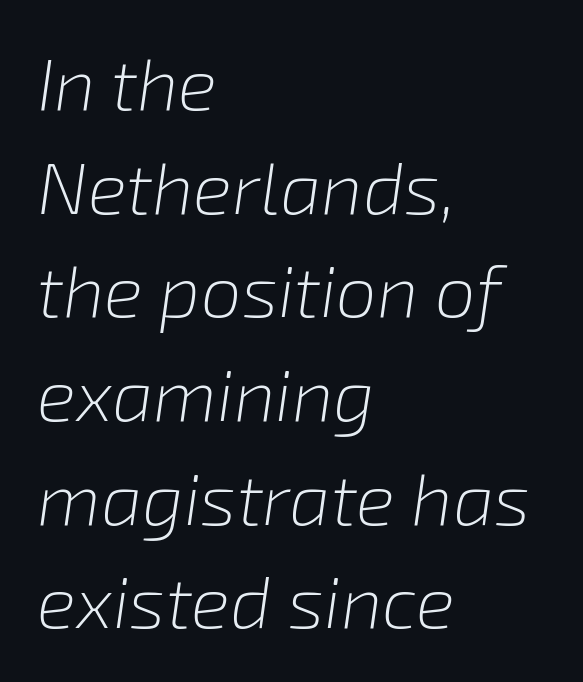
Unbolded letterforms with no extra heft. This sample uses an oblique cut, with every glyph tilted off the vertical. Vertically, the passage feels balanced, rows spaced as you'd expect. In terms of letterspacing, this is plain default setting. The space directly below the letters is spotless.
